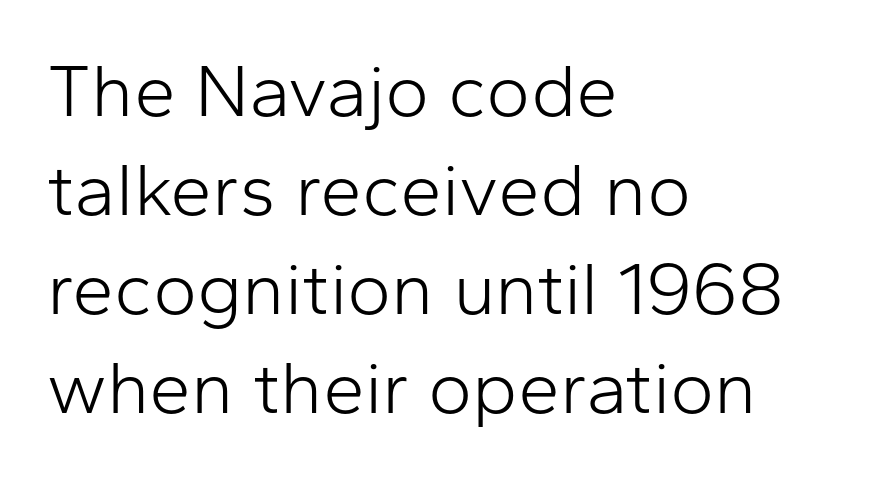
Q: Is the text bold? A: No.
Q: Is the text italic (slanted)? A: No, it is upright.
Q: Is the typeface a serif or a sans-serif typeface? A: Sans-serif.
Q: Is the text underlined? A: No.
Q: How is the paragraph aligned? A: Left-aligned.
Q: Is the spacing between letters normal or unusually wide? A: Normal.
Q: Is the spacing between lines tight, normal or loose? A: Normal.
Q: Width (condensed, normal, or wide)? A: Normal.
Q: Stroke contrast? A: Low.
Q: x-height? A: Medium.
Q: Monospaced? A: No.
